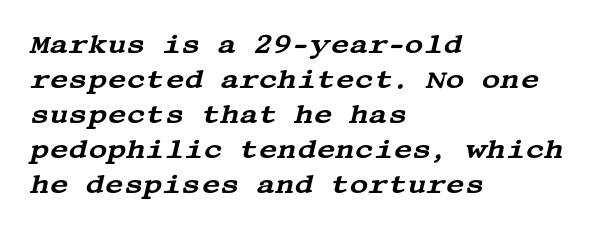
The image shows 26 px text type, italic (leaning right); set left-aligned, normal line spacing (1.35x), normal letter spacing, not underlined.
